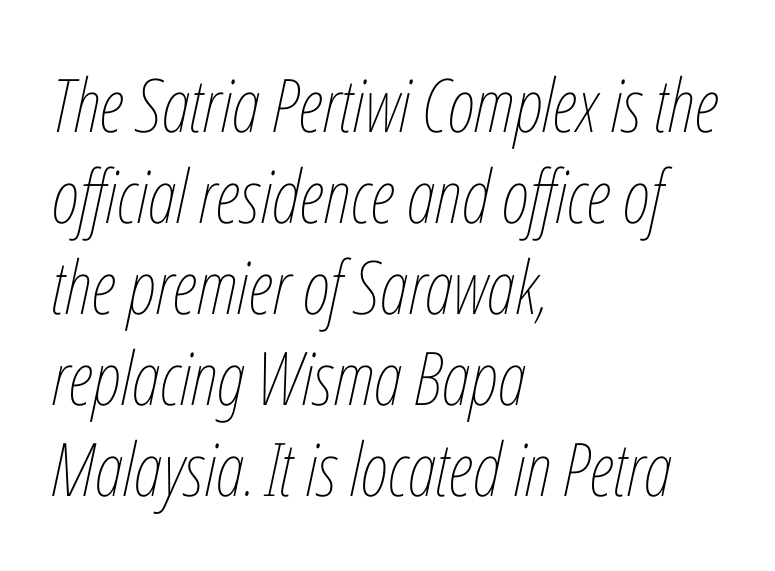
{"italic": "yes", "lean": "right", "slant_degrees": 12, "bold": "no", "weight": "thin", "width": "condensed", "stroke_contrast": "low", "x_height": "medium", "monospaced": "no", "underline": "no", "align": "left", "line_spacing_ratio": 1.23, "letter_spacing": "normal", "letter_spacing_em": 0.0, "glyph_px": 74}
